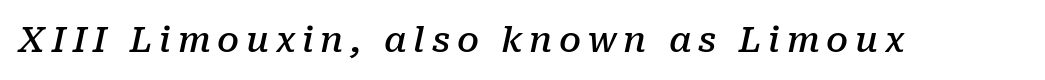
No word sits above an underline. Note the varied advance widths — an 'i' is clearly narrower than an 'm'. The axis of the letterforms is tilted away from vertical. Compared with an ordinary text face, these strokes are moderately heavier — a semibold.
